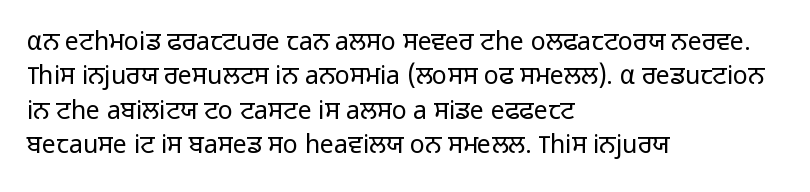
The image shows 25 px text type, upright; set left-aligned, normal line spacing (1.38x), normal letter spacing, not underlined.
